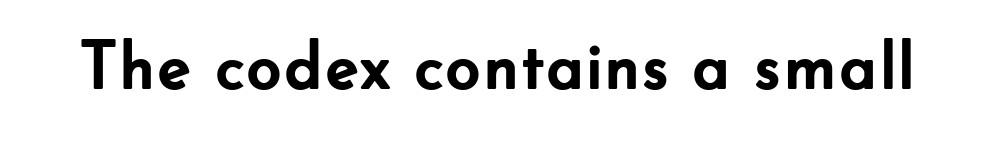
{"serif": "no", "italic": "no", "bold": "yes", "weight": "semibold", "width": "normal", "stroke_contrast": "low", "x_height": "small", "monospaced": "no", "underline": "no", "letter_spacing": "normal", "letter_spacing_em": 0.0, "glyph_px": 69}
